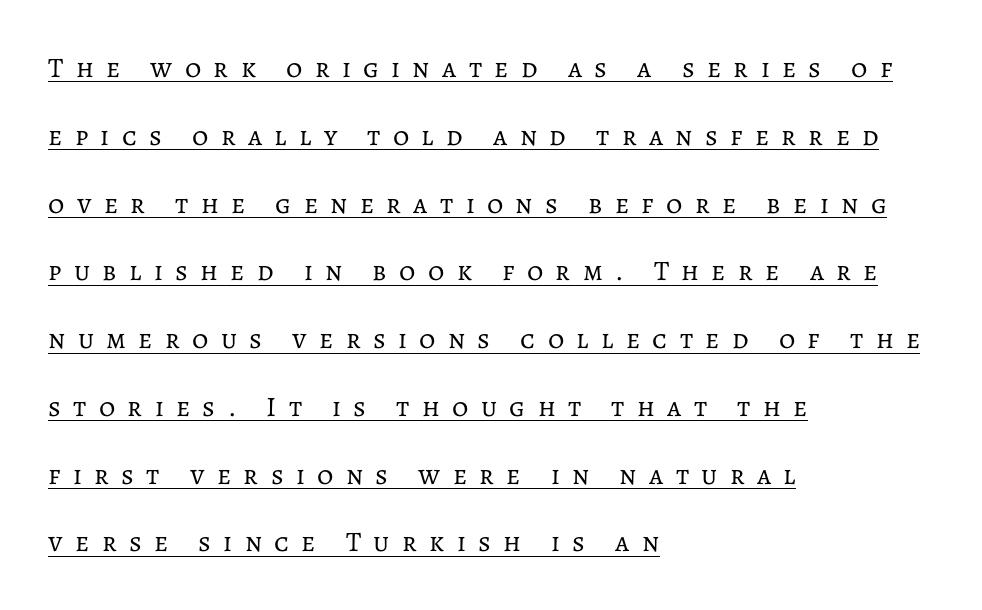
Q: Is the text bold? A: No.
Q: Is the text italic (slanted)? A: No, it is upright.
Q: Is the text underlined? A: Yes.
Q: How is the paragraph aligned? A: Left-aligned.
Q: Is the spacing between letters normal or unusually wide? A: Unusually wide.
Q: Is the spacing between lines tight, normal or loose? A: Loose.
Q: Width (condensed, normal, or wide)? A: Normal.
Q: Stroke contrast? A: Low.
Q: x-height? A: Medium.
Q: Monospaced? A: No.
